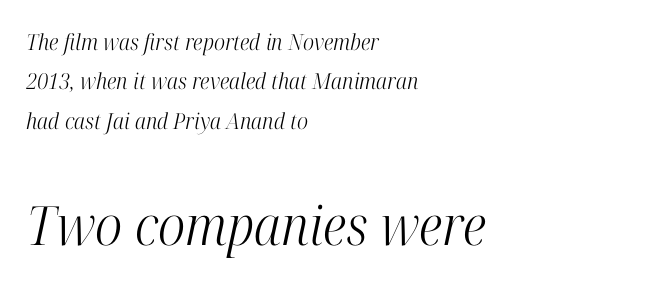
The image shows 54 px light, condensed serif type, italic (leaning right); set left-aligned, line spacing 1.79x, normal letter spacing, not underlined; the second (bottom) block is 2.45x larger; high stroke contrast and a medium x-height.
